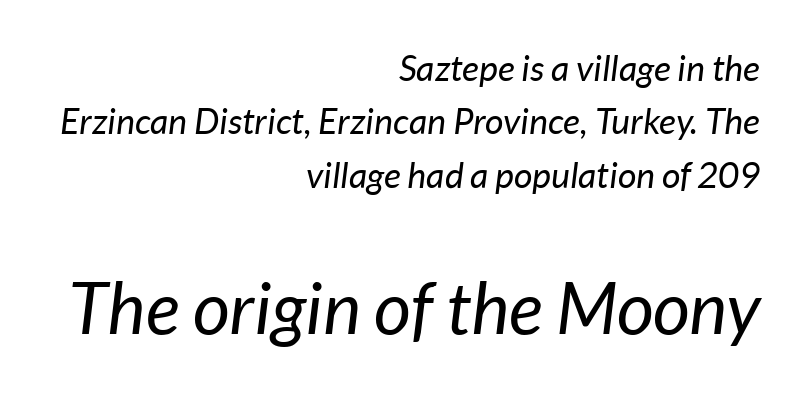
The image shows 72 px regular-weight type, italic (leaning right); set right-aligned, normal line spacing (1.48x), normal letter spacing, not underlined; the second (bottom) block is 2.0x larger; low stroke contrast and a medium x-height.
